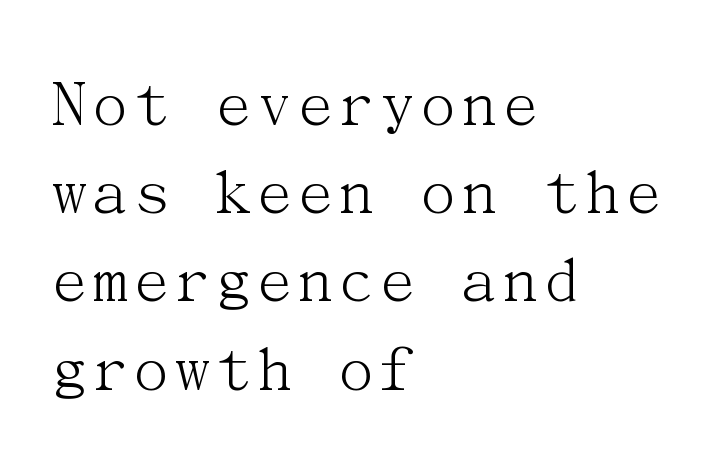
The text was rendered using a seriffed face with decorative stroke endings. The letterforms sit shoulder to shoulder at normal distance. Line starts are locked; line ends wander. Regarding leading, the lines here are spaced in the standard way. Compared with a typical body face, this is equally light or lighter still.
